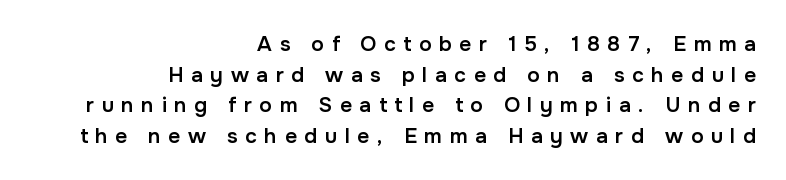
Q: Is the text bold? A: Semi-bold.
Q: Is the text italic (slanted)? A: No, it is upright.
Q: Is the text underlined? A: No.
Q: How is the paragraph aligned? A: Right-aligned.
Q: Is the spacing between letters normal or unusually wide? A: Unusually wide.
Q: Is the spacing between lines tight, normal or loose? A: Normal.
